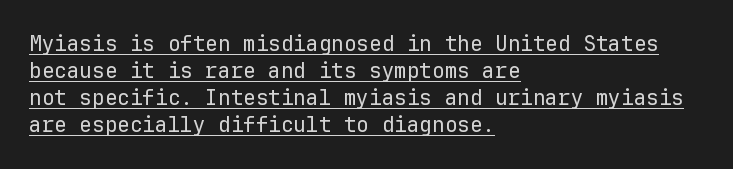
The image shows 21 px text type, upright; set left-aligned, normal line spacing (1.29x), normal letter spacing, underlined.
